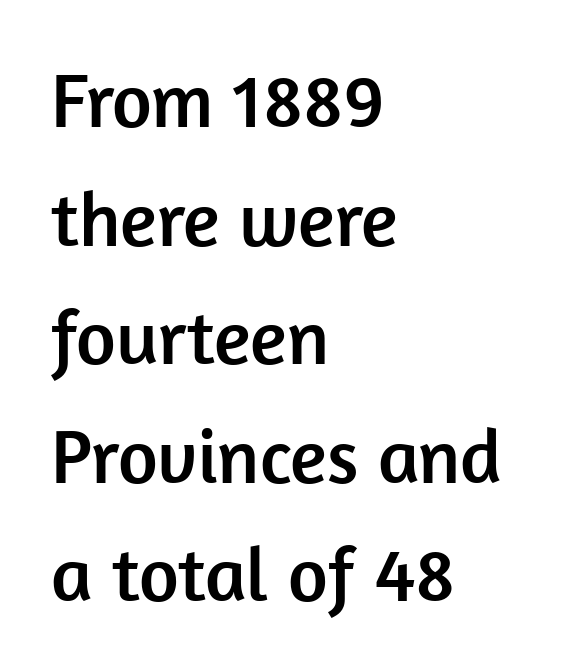
Leading matches the norm, producing a regular column. The characters display no serif detailing; their extremities are plain. Notice how the passage keeps a crisp vertical edge on the left only. The baseline area is clear. Italic: no, the glyphs are upright roman.
